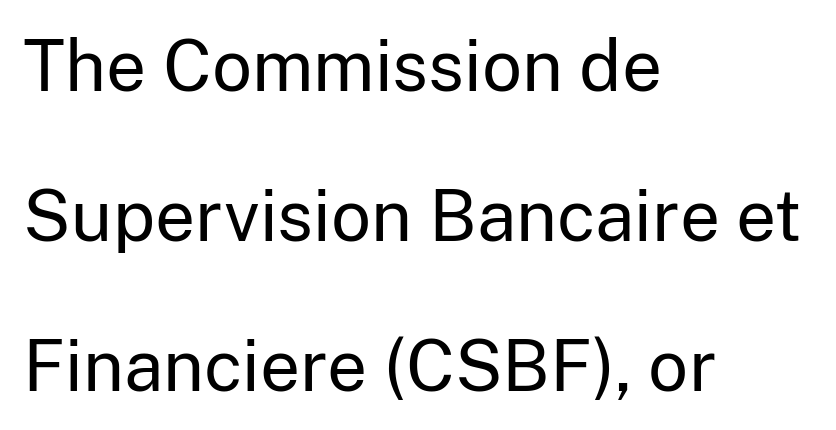
The image shows 71 px regular-weight sans-serif type, upright; set left-aligned, loose line spacing (2.11x), normal letter spacing, not underlined; low stroke contrast and a medium x-height.
